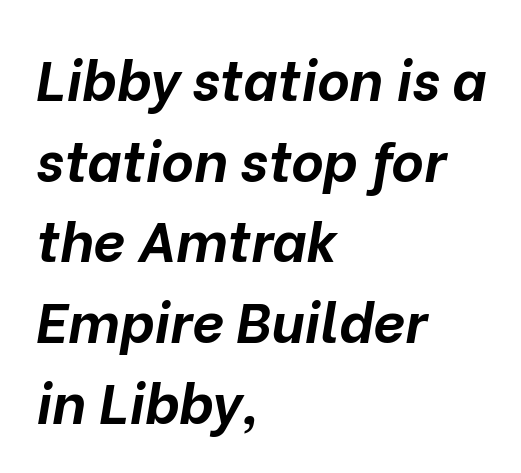
{"italic": "yes", "lean": "right", "slant_degrees": 10, "bold": "yes", "weight": "bold", "width": "normal", "stroke_contrast": "low", "x_height": "medium", "monospaced": "no", "underline": "no", "align": "left", "line_spacing": "normal", "line_spacing_ratio": 1.44, "letter_spacing": "normal", "letter_spacing_em": 0.0, "glyph_px": 56}
